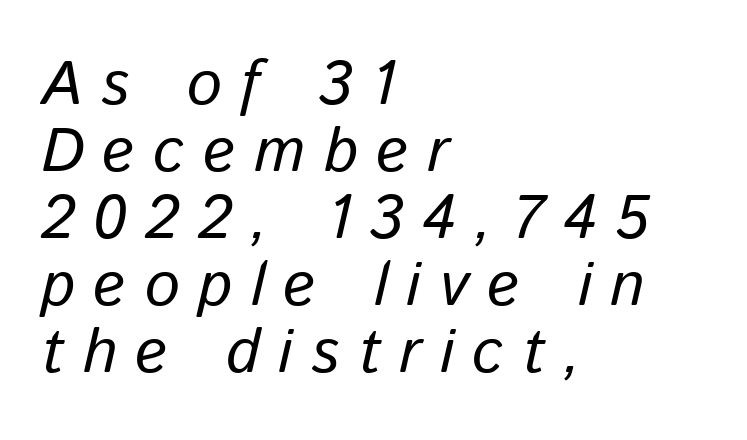
Q: Is the text bold? A: No.
Q: Is the text italic (slanted)? A: Yes, it leans right by about 13 degrees.
Q: Is the text underlined? A: No.
Q: How is the paragraph aligned? A: Left-aligned.
Q: Is the spacing between letters normal or unusually wide? A: Unusually wide.
Q: Is the spacing between lines tight, normal or loose? A: Tight.
Q: Width (condensed, normal, or wide)? A: Normal.
Q: Stroke contrast? A: Low.
Q: x-height? A: Medium.
Q: Monospaced? A: No.
